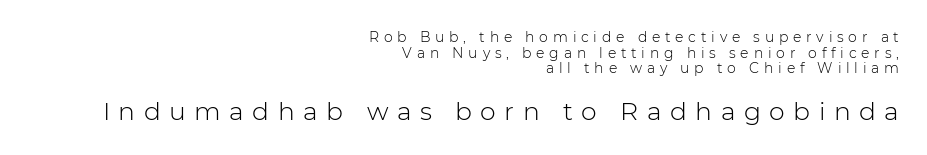
The image shows 25 px text type, upright; set right-aligned, tight line spacing (1.11x), unusually wide letter spacing (+0.34 em), not underlined; the second (bottom) block is 1.79x larger.
